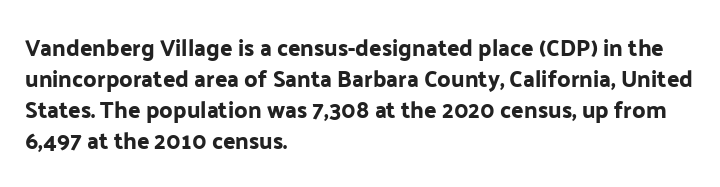
The image shows 23 px text type, upright; set left-aligned, normal line spacing (1.35x), normal letter spacing, not underlined.
